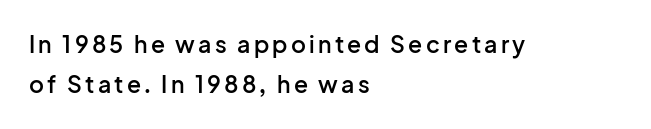
Q: Is the text bold? A: Semi-bold.
Q: Is the text italic (slanted)? A: No, it is upright.
Q: Is the text underlined? A: No.
Q: How is the paragraph aligned? A: Left-aligned.
